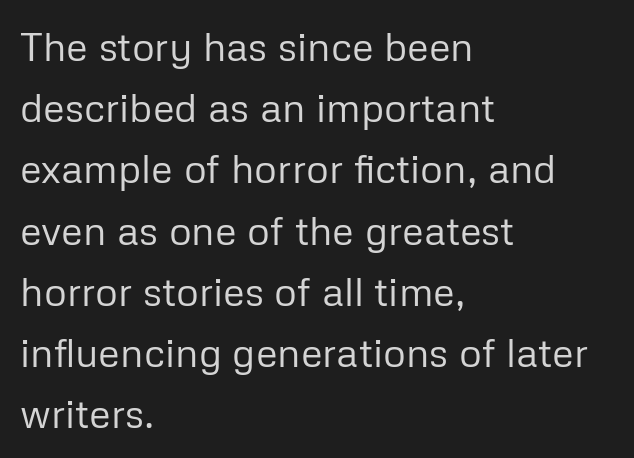
The image shows 40 px regular-weight sans-serif type, upright; set left-aligned, normal line spacing (1.53x), normal letter spacing, not underlined; low stroke contrast and a medium x-height.
